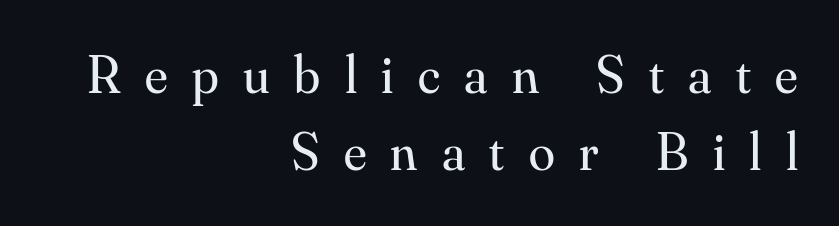
Q: Is the text bold? A: No.
Q: Is the text italic (slanted)? A: No, it is upright.
Q: Is the typeface a serif or a sans-serif typeface? A: Serif.
Q: Is the text underlined? A: No.
Q: How is the paragraph aligned? A: Right-aligned.
Q: Is the spacing between letters normal or unusually wide? A: Unusually wide.
Q: Is the spacing between lines tight, normal or loose? A: Normal.
Q: Width (condensed, normal, or wide)? A: Normal.
Q: Stroke contrast? A: Medium.
Q: x-height? A: Small.
Q: Monospaced? A: No.
